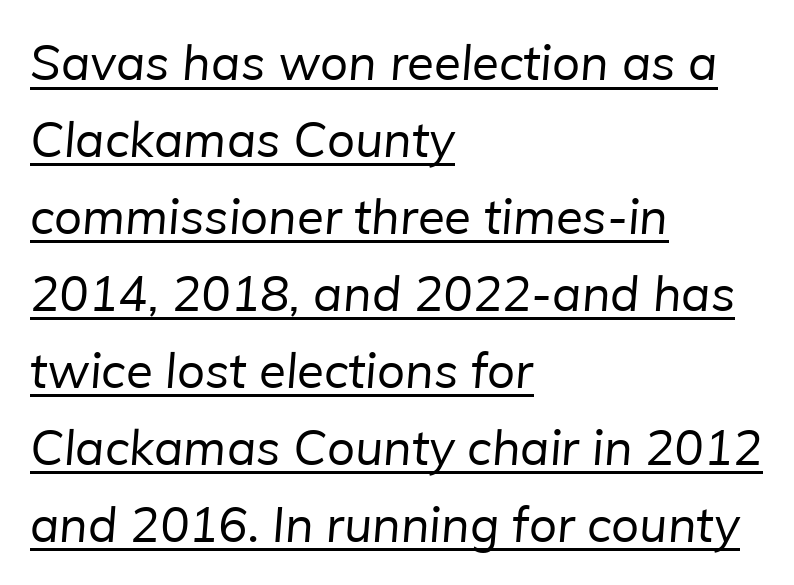
{"serif": "no", "bold": "no", "weight": "regular", "width": "normal", "stroke_contrast": "low", "x_height": "medium", "monospaced": "no", "underline": "yes", "align": "left", "line_spacing": "normal", "line_spacing_ratio": 1.57, "letter_spacing": "normal", "letter_spacing_em": 0.0, "glyph_px": 49}
